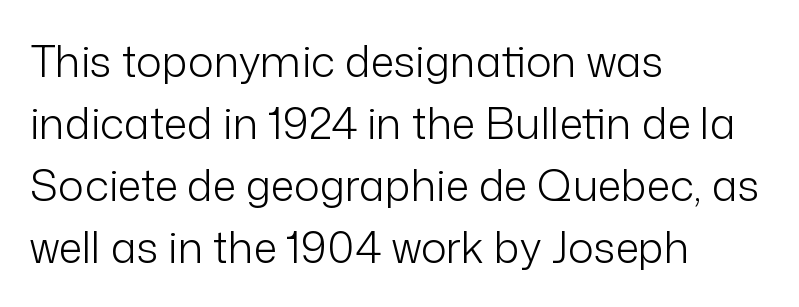
{"serif": "no", "italic": "no", "bold": "no", "weight": "light", "width": "normal", "stroke_contrast": "low", "x_height": "medium", "monospaced": "no", "underline": "no", "align": "left", "line_spacing": "normal", "line_spacing_ratio": 1.44, "letter_spacing": "normal", "letter_spacing_em": 0.0, "glyph_px": 43}
